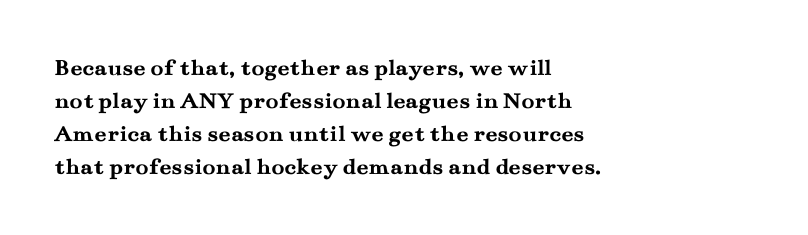
{"italic": "no", "bold": "yes", "underline": "no", "align": "left", "line_spacing": "normal", "line_spacing_ratio": 1.37, "letter_spacing": "normal", "letter_spacing_em": 0.0, "glyph_px": 24}
